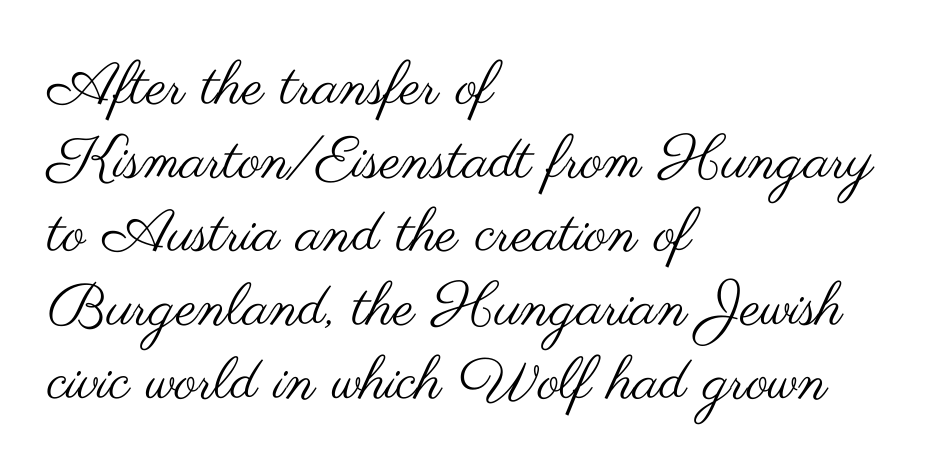
{"serif": "no", "bold": "no", "weight": "regular", "width": "wide", "stroke_contrast": "medium", "x_height": "small", "monospaced": "no", "underline": "no", "align": "left", "line_spacing": "normal", "line_spacing_ratio": 1.25, "letter_spacing": "normal", "letter_spacing_em": 0.0, "glyph_px": 59}
